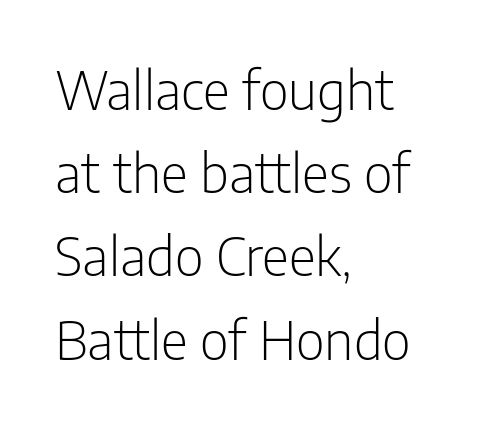
Q: Is the text bold? A: No.
Q: Is the text italic (slanted)? A: No, it is upright.
Q: Is the typeface a serif or a sans-serif typeface? A: Sans-serif.
Q: Is the text underlined? A: No.
Q: How is the paragraph aligned? A: Left-aligned.
Q: Is the spacing between letters normal or unusually wide? A: Normal.
Q: Is the spacing between lines tight, normal or loose? A: Normal.
Q: Width (condensed, normal, or wide)? A: Condensed.
Q: Stroke contrast? A: Low.
Q: x-height? A: Medium.
Q: Monospaced? A: No.
